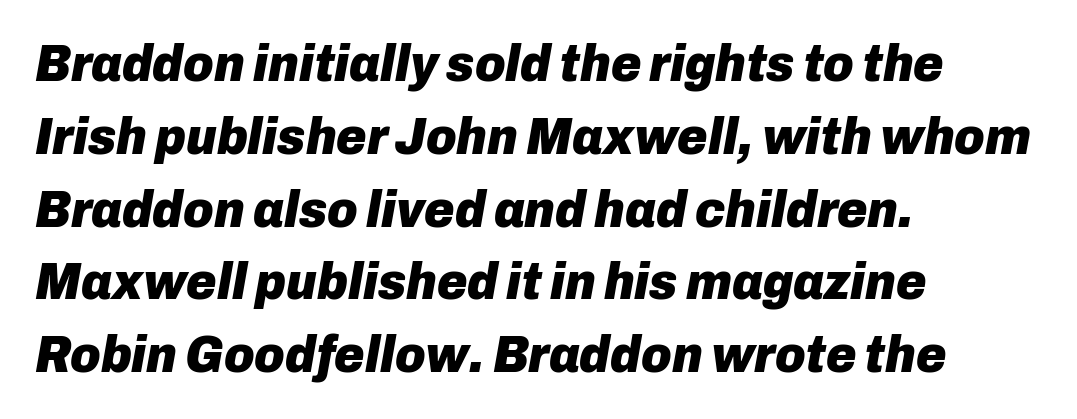
The image shows 52 px heavy type, italic (leaning right); set left-aligned, normal line spacing (1.4x), normal letter spacing, not underlined; low stroke contrast and a medium x-height.
